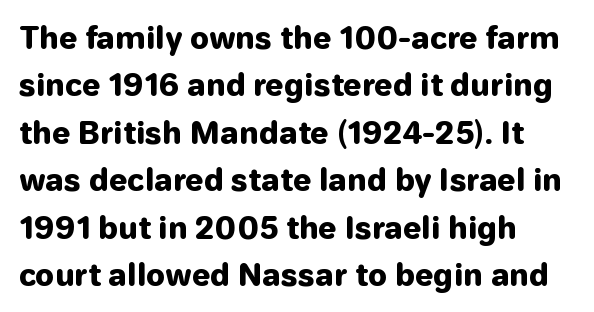
Q: Is the text bold? A: Yes.
Q: Is the text italic (slanted)? A: No, it is upright.
Q: Is the typeface a serif or a sans-serif typeface? A: Sans-serif.
Q: Is the text underlined? A: No.
Q: How is the paragraph aligned? A: Left-aligned.
Q: Is the spacing between letters normal or unusually wide? A: Normal.
Q: Is the spacing between lines tight, normal or loose? A: Normal.
Q: Width (condensed, normal, or wide)? A: Normal.
Q: Stroke contrast? A: Low.
Q: x-height? A: Medium.
Q: Monospaced? A: No.
